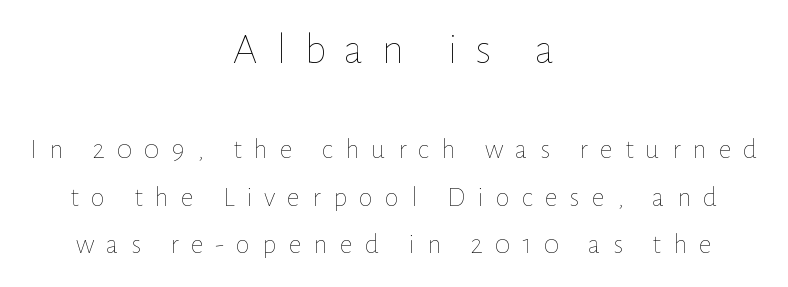
{"italic": "no", "bold": "no", "weight": "thin", "width": "normal", "stroke_contrast": "low", "x_height": "medium", "monospaced": "no", "underline": "no", "align": "center", "line_spacing": "normal", "line_spacing_ratio": 1.64, "letter_spacing": "wide", "letter_spacing_em": 0.41, "larger_block": "first", "size_ratio": 1.52, "glyph_px": 44}
